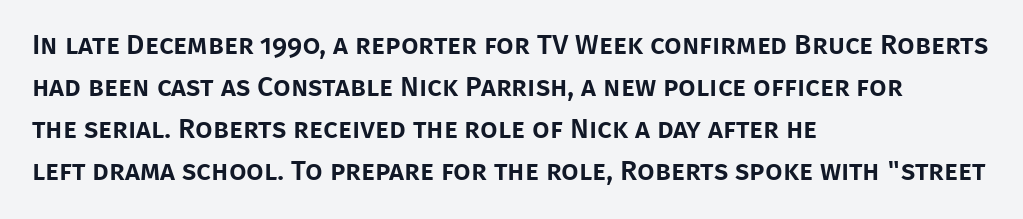
The image shows 28 px sans-serif type, upright; set left-aligned, normal line spacing (1.5x), normal letter spacing, not underlined; low stroke contrast and a large x-height.
